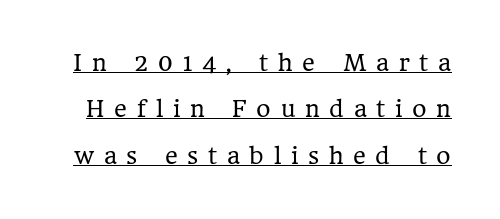
Q: Is the text bold? A: No.
Q: Is the text italic (slanted)? A: No, it is upright.
Q: Is the text underlined? A: Yes.
Q: Is the spacing between letters normal or unusually wide? A: Unusually wide.
Q: Is the spacing between lines tight, normal or loose? A: Loose.
